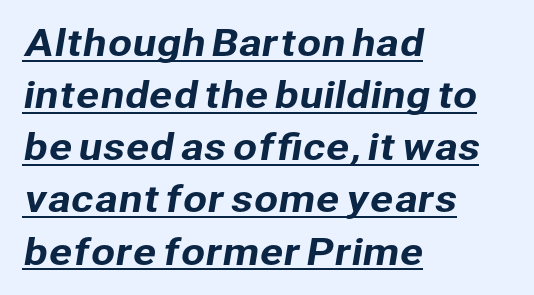
Short and long lines alike share a common starting point at left. The passage shown is typed in a proportional face where columns would drift. Does the leading feel generous? No, just average. Inter-character spacing is left at the font's built-in metrics. To sum up the face: it is a sans, with no serifs. You can see a thin bar hugging the bottom of the glyphs.
